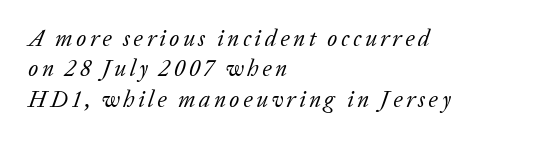
{"italic": "yes", "lean": "right", "slant_degrees": 20, "bold": "no", "underline": "no", "align": "left", "line_spacing": "normal", "line_spacing_ratio": 1.32, "glyph_px": 23}
